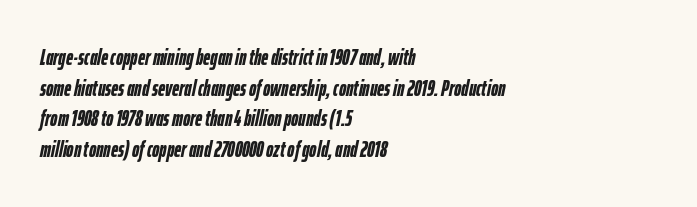
Q: Is the text bold? A: Yes.
Q: Is the text italic (slanted)? A: Yes, it leans right by about 12 degrees.
Q: Is the text underlined? A: No.
Q: How is the paragraph aligned? A: Left-aligned.
Q: Is the spacing between letters normal or unusually wide? A: Normal.
Q: Is the spacing between lines tight, normal or loose? A: Normal.
